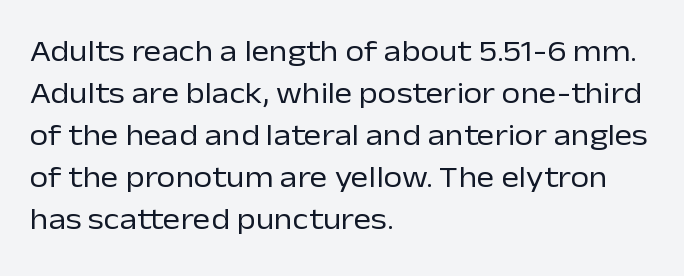
Q: Is the text bold? A: No.
Q: Is the text italic (slanted)? A: No, it is upright.
Q: Is the typeface a serif or a sans-serif typeface? A: Sans-serif.
Q: Is the text underlined? A: No.
Q: How is the paragraph aligned? A: Left-aligned.
Q: Is the spacing between letters normal or unusually wide? A: Normal.
Q: Is the spacing between lines tight, normal or loose? A: Normal.
Q: Width (condensed, normal, or wide)? A: Normal.
Q: Stroke contrast? A: Low.
Q: x-height? A: Medium.
Q: Monospaced? A: No.
